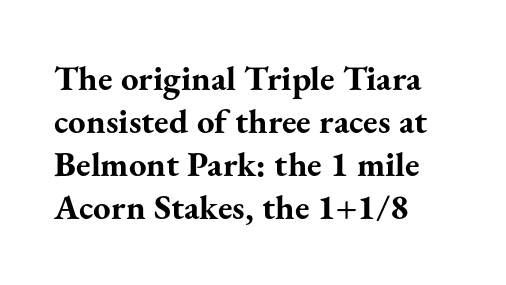
The image shows 35 px bold serif type, upright; set left-aligned, line spacing 1.23x, normal letter spacing, not underlined; medium stroke contrast and a small x-height.
